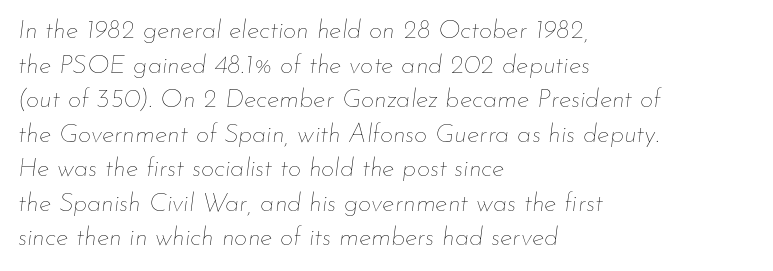
{"italic": "yes", "lean": "right", "slant_degrees": 7, "bold": "no", "underline": "no", "align": "left", "line_spacing": "normal", "line_spacing_ratio": 1.33, "letter_spacing": "normal", "letter_spacing_em": 0.0, "glyph_px": 26}
